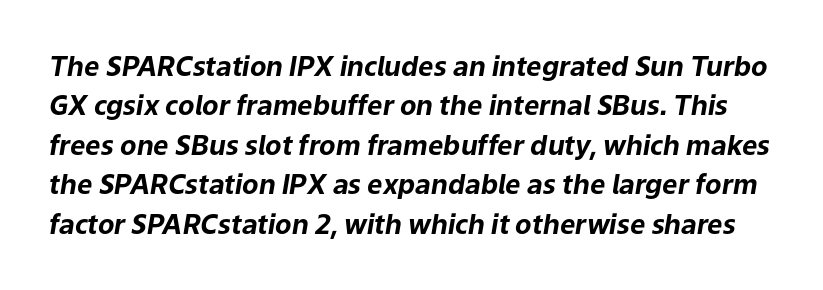
Tracking value appears to be zero — textbook default spacing. Just letters on the line, the space beneath them empty. In terms of posture, this sample is oblique. The space between consecutive lines is moderate. Caption: bold face, heavy strokes.
